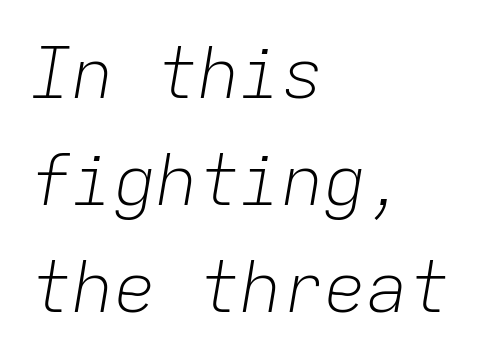
The image shows 70 px light type, italic (leaning right), monospaced; set left-aligned, normal line spacing (1.53x), normal letter spacing, not underlined; low stroke contrast and a medium x-height.
